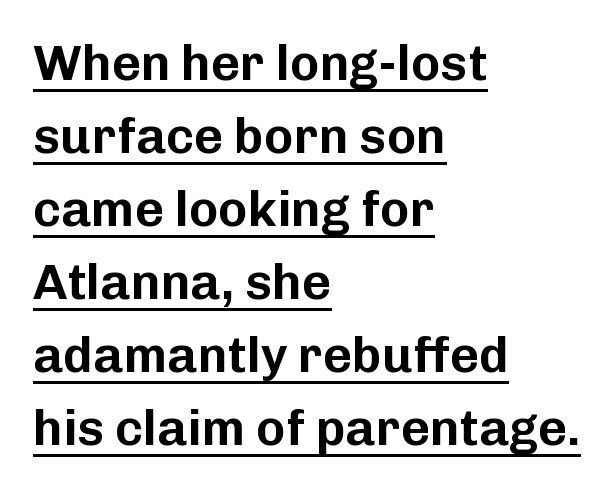
Q: Is the text italic (slanted)? A: No, it is upright.
Q: Is the typeface a serif or a sans-serif typeface? A: Sans-serif.
Q: Is the text underlined? A: Yes.
Q: How is the paragraph aligned? A: Left-aligned.
Q: Is the spacing between letters normal or unusually wide? A: Normal.
Q: Is the spacing between lines tight, normal or loose? A: Normal.
Q: Width (condensed, normal, or wide)? A: Normal.
Q: Stroke contrast? A: Low.
Q: x-height? A: Medium.
Q: Monospaced? A: No.
